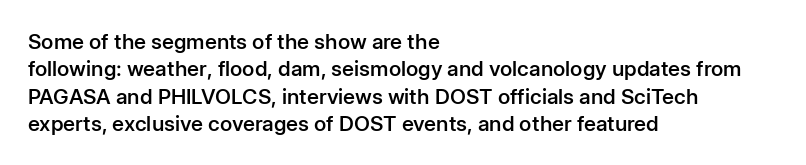
Q: Is the text bold? A: Semi-bold.
Q: Is the text italic (slanted)? A: No, it is upright.
Q: Is the text underlined? A: No.
Q: How is the paragraph aligned? A: Left-aligned.
Q: Is the spacing between letters normal or unusually wide? A: Normal.
Q: Is the spacing between lines tight, normal or loose? A: Normal.
